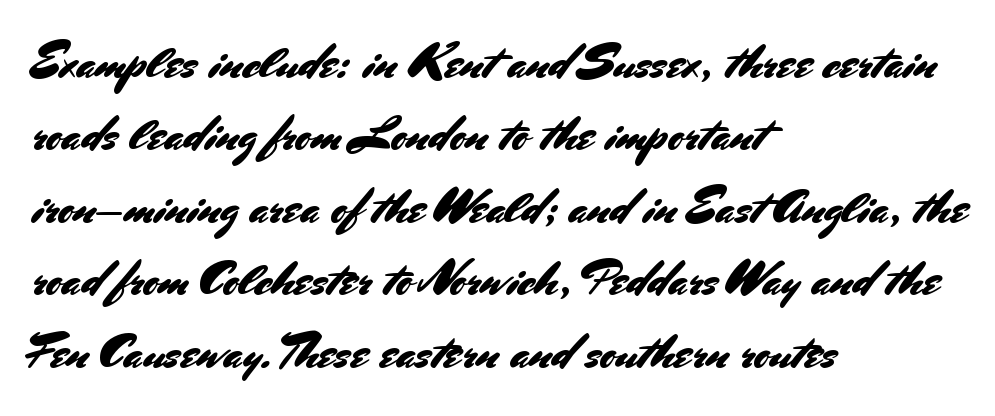
The image shows 48 px sans-serif type; set left-aligned, normal line spacing (1.51x), normal letter spacing, not underlined; medium stroke contrast and a small x-height.
